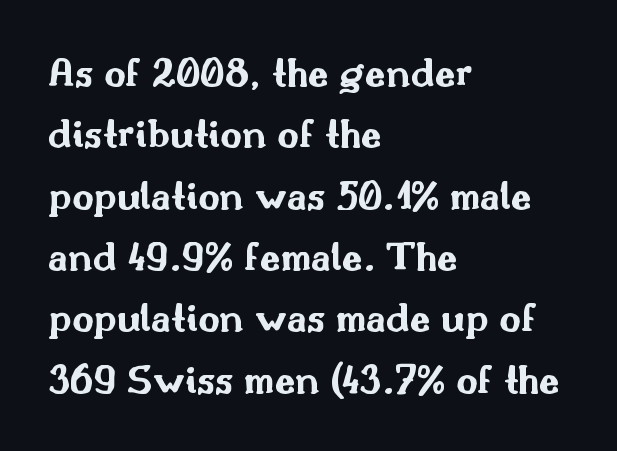
Q: Is the text bold? A: Yes.
Q: Is the text italic (slanted)? A: No, it is upright.
Q: Is the typeface a serif or a sans-serif typeface? A: Sans-serif.
Q: Is the text underlined? A: No.
Q: How is the paragraph aligned? A: Left-aligned.
Q: Is the spacing between letters normal or unusually wide? A: Normal.
Q: Is the spacing between lines tight, normal or loose? A: Normal.
Q: Width (condensed, normal, or wide)? A: Wide.
Q: Stroke contrast? A: Medium.
Q: x-height? A: Small.
Q: Monospaced? A: No.
